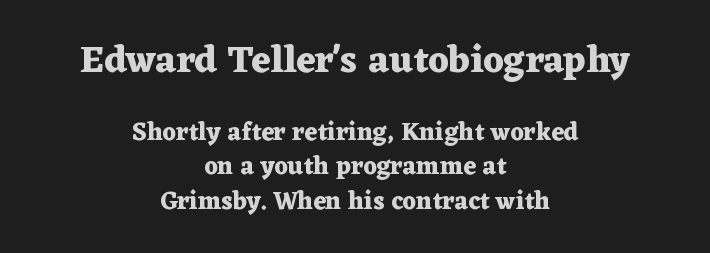
The image shows 38 px heavy, wide serif type, upright; set centered, normal line spacing (1.38x), normal letter spacing, not underlined; the first (top) block is 1.52x larger; medium stroke contrast and a medium x-height.
